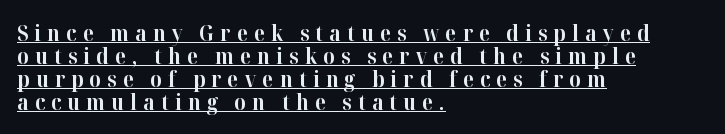
The image shows 22 px bold type, upright; set left-aligned, tight line spacing (1.04x), unusually wide letter spacing (+0.28 em), underlined.
